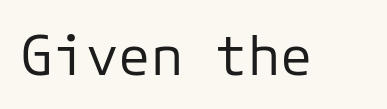
{"serif": "no", "italic": "no", "bold": "no", "weight": "regular", "width": "normal", "stroke_contrast": "low", "x_height": "medium", "underline": "no", "letter_spacing": "normal", "letter_spacing_em": 0.0, "glyph_px": 54}
